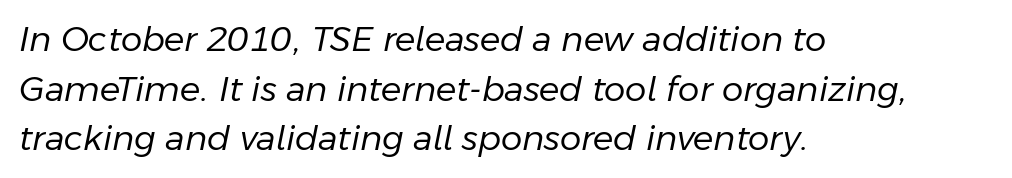
{"italic": "yes", "lean": "right", "slant_degrees": 11, "bold": "no", "weight": "regular", "width": "normal", "stroke_contrast": "low", "x_height": "medium", "monospaced": "no", "underline": "no", "align": "left", "line_spacing": "normal", "line_spacing_ratio": 1.46, "letter_spacing": "normal", "letter_spacing_em": 0.0, "glyph_px": 34}
